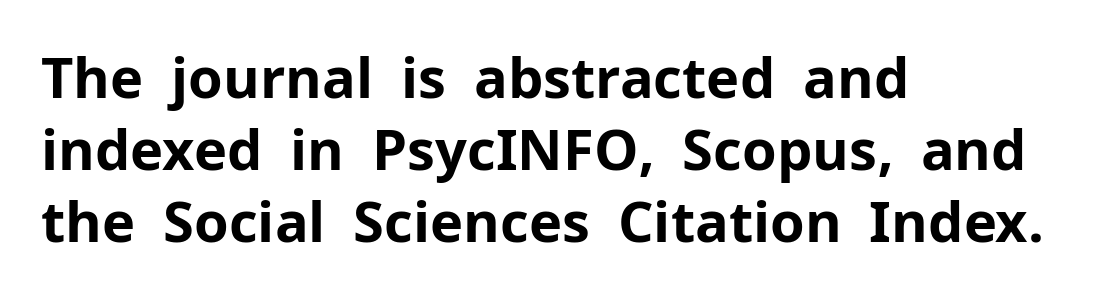
The horizontal fit of the characters is conventional and even. Regarding leading, the lines here are spaced in the standard way. The rendering uses natural spacing where letterforms have individual widths. Every character sits straight up, as roman type does. Type style note: lacks serifs.
